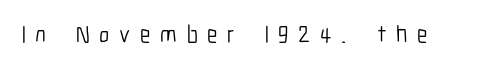
The image shows 24 px text type, upright; set unusually wide letter spacing (+0.4 em), not underlined.
